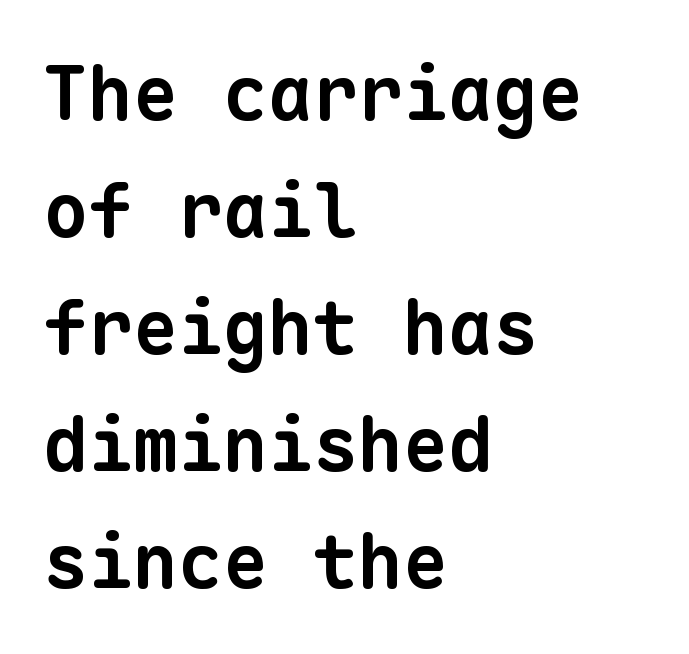
Q: Is the text bold? A: Yes.
Q: Is the typeface a serif or a sans-serif typeface? A: Sans-serif.
Q: Is the text underlined? A: No.
Q: How is the paragraph aligned? A: Left-aligned.
Q: Is the spacing between letters normal or unusually wide? A: Normal.
Q: Is the spacing between lines tight, normal or loose? A: Normal.
Q: Width (condensed, normal, or wide)? A: Normal.
Q: Stroke contrast? A: Low.
Q: x-height? A: Medium.
Q: Monospaced? A: Yes.
